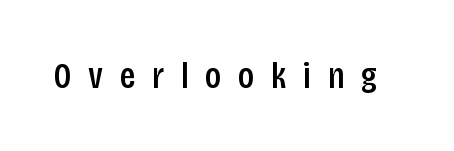
How heavy is the stroke? Medium-heavy — a semibold, shy of bold. Type style note: lacks serifs. Words float on clear page, feet unadorned. Each letter keeps its own natural width here, so spacing adapts to shape. The face used here is rendered with a markedly widened letterfit. This is roman type, the default non-slanted kind.
